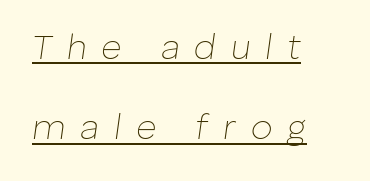
Weight: regular or lighter. The passage shown leans; its letterforms are oblique. The ragged edge is on the right, which tells us the setting is flush left. Like a heading marked for emphasis, these lines bear an underscore. The type is letterspaced generously, with wide tracking.
